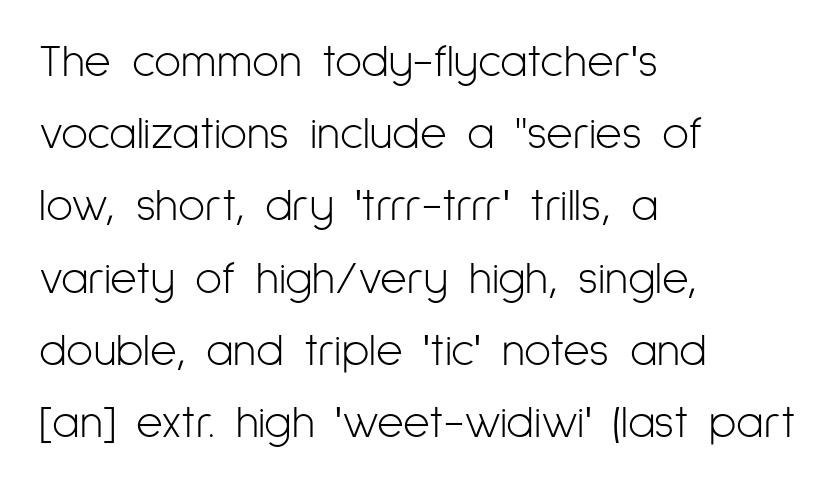
The image shows 46 px light, condensed sans-serif type, upright; set left-aligned, normal line spacing (1.57x), normal letter spacing, not underlined; low stroke contrast and a medium x-height.
